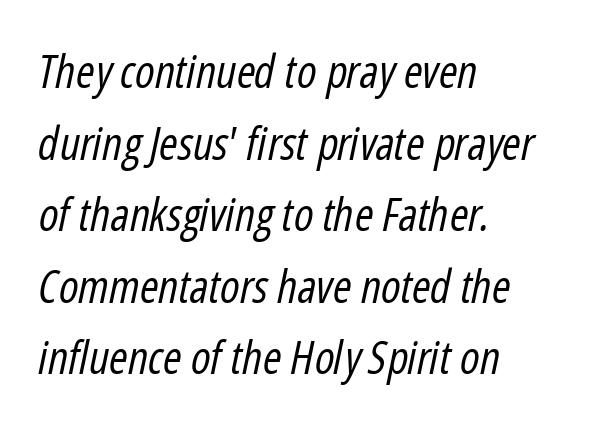
{"italic": "yes", "lean": "right", "slant_degrees": 12, "bold": "no", "weight": "regular", "width": "condensed", "stroke_contrast": "low", "x_height": "medium", "monospaced": "no", "underline": "no", "align": "left", "line_spacing": "normal", "line_spacing_ratio": 1.59, "letter_spacing": "normal", "letter_spacing_em": 0.0, "glyph_px": 45}
